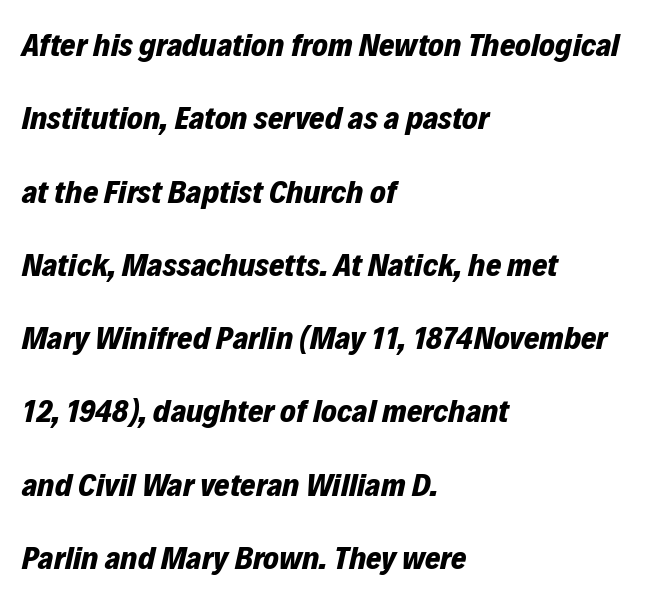
Q: Is the text bold? A: Yes.
Q: Is the text italic (slanted)? A: Yes, it leans right by about 12 degrees.
Q: Is the text underlined? A: No.
Q: How is the paragraph aligned? A: Left-aligned.
Q: Is the spacing between letters normal or unusually wide? A: Normal.
Q: Is the spacing between lines tight, normal or loose? A: Loose.
Q: Width (condensed, normal, or wide)? A: Normal.
Q: Stroke contrast? A: Low.
Q: x-height? A: Medium.
Q: Monospaced? A: No.
